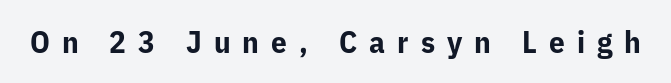
Q: Is the text bold? A: Yes.
Q: Is the text italic (slanted)? A: No, it is upright.
Q: Is the typeface a serif or a sans-serif typeface? A: Sans-serif.
Q: Is the text underlined? A: No.
Q: Is the spacing between letters normal or unusually wide? A: Unusually wide.
Q: Width (condensed, normal, or wide)? A: Normal.
Q: Stroke contrast? A: Low.
Q: x-height? A: Medium.
Q: Monospaced? A: No.
